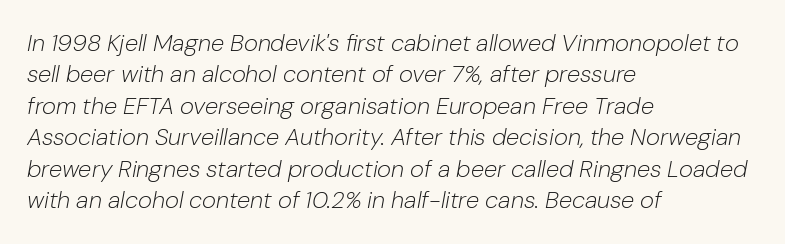
Is there much room between lines? A standard amount, neither cramped nor airy. Stem width sits at or under what a default text font uses. Line beginnings align vertically; line endings do not. An italicized treatment has been applied to the whole sample. Here the glyphs are tracked normally, forming tight word shapes.
